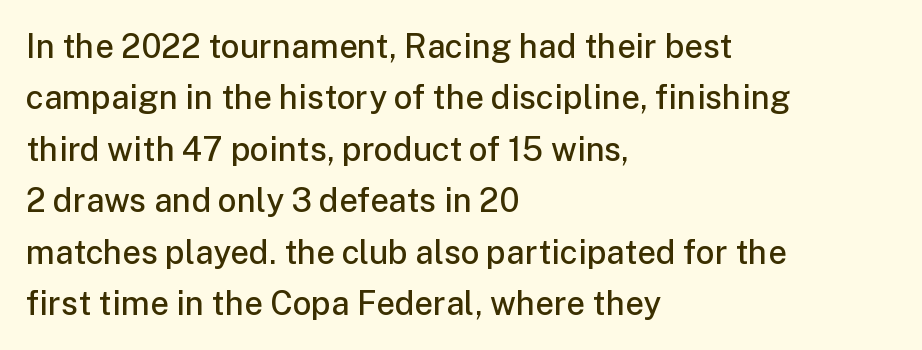
Standard letterfit; no display-style spreading of the glyphs. You can tell from the bare stems that sans-serif type was used. Is the type bold? Partly — it's a semibold, heavier than regular but not fully bold. Each line starts at the same left margin while the right side varies.
